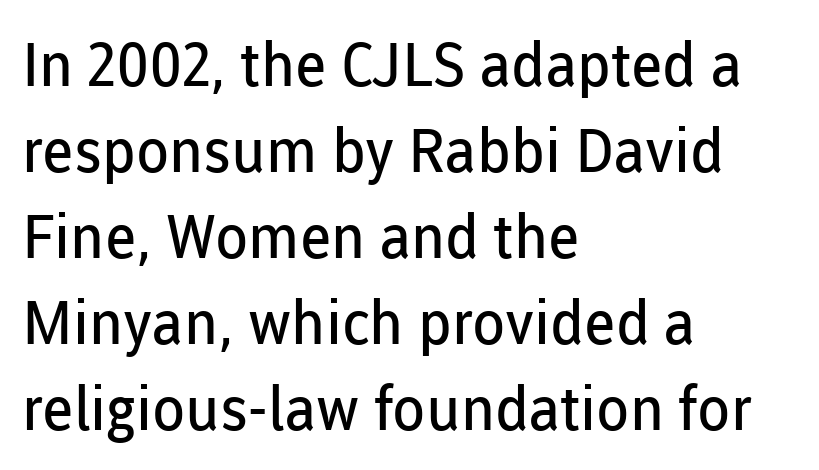
The image shows 61 px regular-weight sans-serif type, upright; set left-aligned, normal line spacing (1.41x), normal letter spacing, not underlined; low stroke contrast and a medium x-height.
